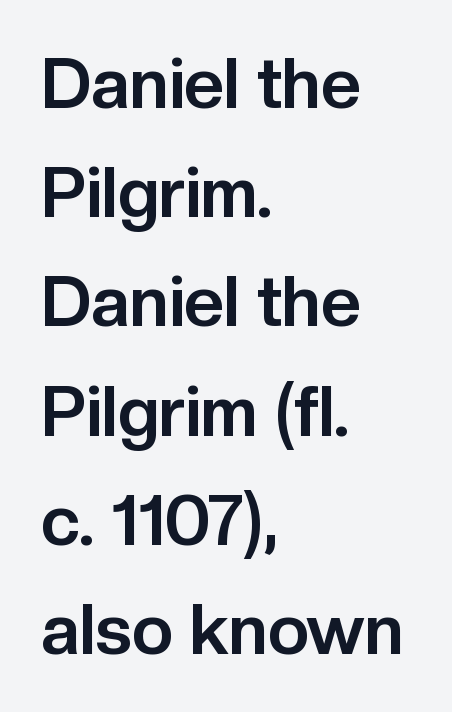
{"serif": "no", "italic": "no", "bold": "yes", "weight": "bold", "width": "normal", "stroke_contrast": "low", "x_height": "medium", "monospaced": "no", "underline": "no", "align": "left", "line_spacing": "normal", "line_spacing_ratio": 1.56, "letter_spacing": "normal", "letter_spacing_em": 0.0, "glyph_px": 70}
